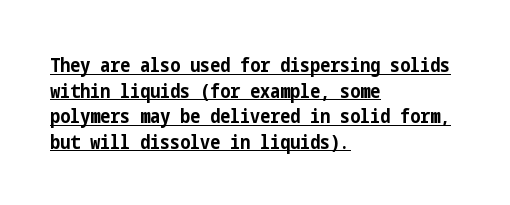
The glyphs have the mass of a bold cut. Vertical strokes here are truly vertical. If you drew a ruler down the left edge, every line would touch it. Is there much room between lines? A standard amount, neither cramped nor airy.
